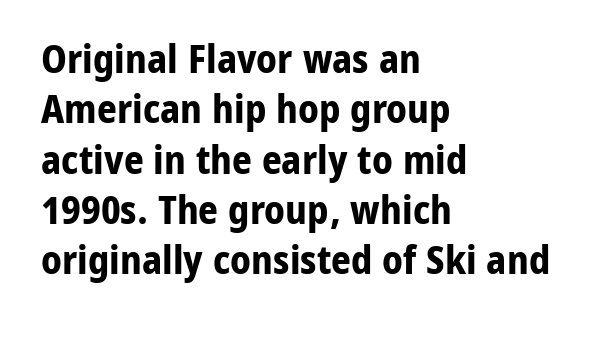
The words here are not underlined. In terms of leading, this rendering sits right in the middle. Nope, no serifs anywhere on these letters. The line texture is even and compact thanks to regular tracking. Typesetter's note: full bold, strokes at maximum text heaviness.
